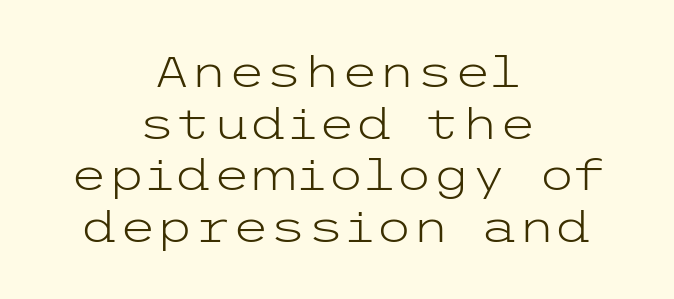
Is this a heavy cut? Hardly; it is regular or lighter. Style check: upright. Only glyphs here, with clear space below each row. The horizontal fit of the characters is conventional and even. Horizontally, the lines are justified to the midpoint only.
